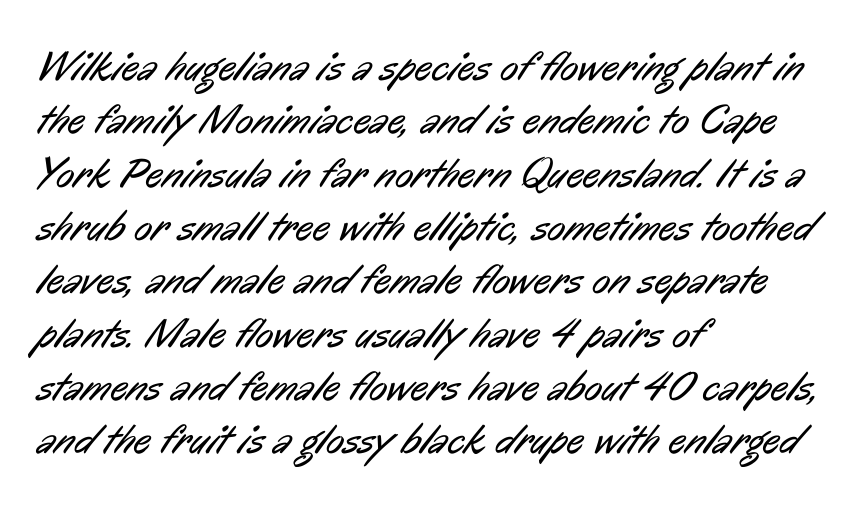
{"serif": "no", "bold": "no", "weight": "regular", "width": "condensed", "stroke_contrast": "low", "x_height": "medium", "monospaced": "no", "underline": "no", "align": "left", "line_spacing": "normal", "line_spacing_ratio": 1.27, "letter_spacing": "normal", "letter_spacing_em": 0.0, "glyph_px": 42}
